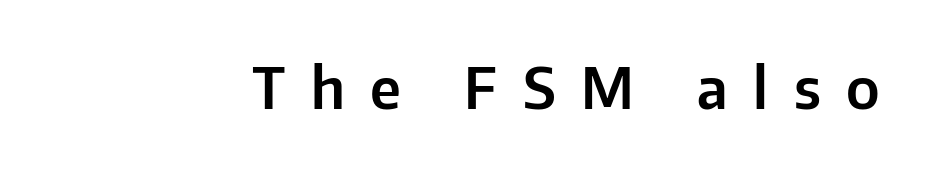
The passage shown is typed in a proportional face where columns would drift. Check the space under the baseline: it is left empty. The horizontal fit of the characters is loose and conspicuously gappy. Nope, no serifs anywhere on these letters. Quick note: not italic, upright.
